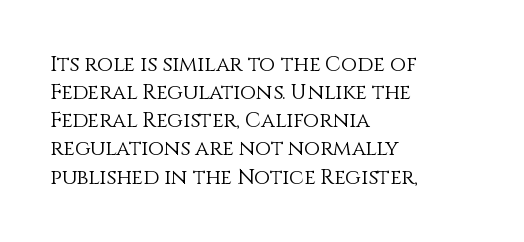
The image shows 21 px text type, upright; set left-aligned, normal line spacing (1.34x), normal letter spacing, not underlined.
